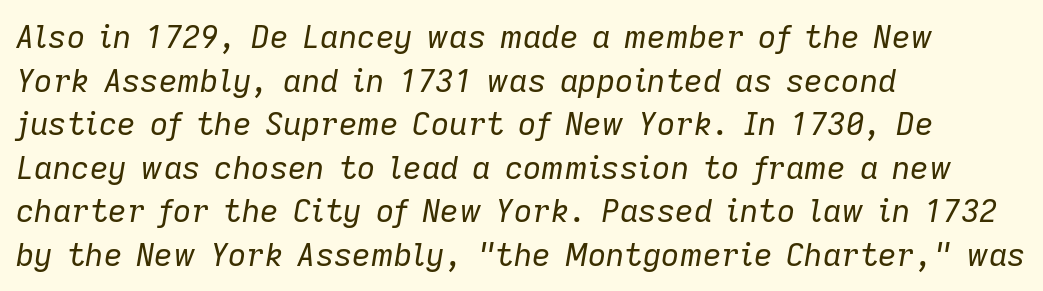
Is this a fixed-width face? No — the glyphs have proportional, varying widths. Emphasis-style slanted type is in use. Does the copy run flush right? No — it runs flush left. The string is rendered with underlining switched off. The vertical gap from one line to the next is medium. Compared with a typical body face, this is equally light or lighter still.
